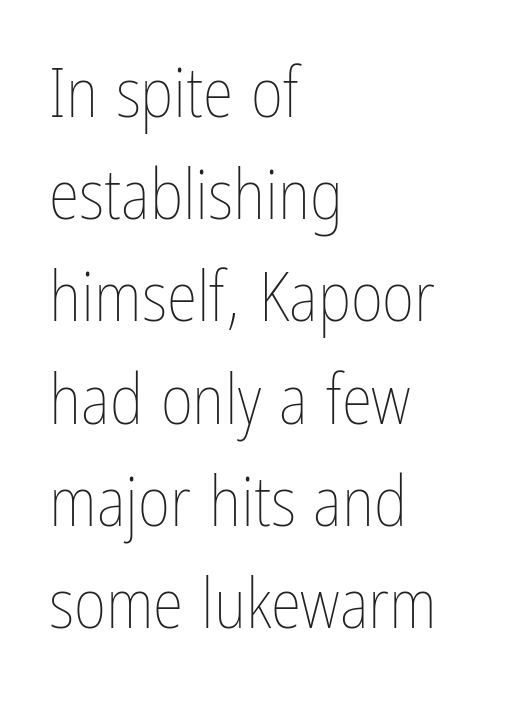
{"italic": "no", "bold": "no", "weight": "thin", "width": "condensed", "stroke_contrast": "low", "x_height": "medium", "monospaced": "no", "underline": "no", "align": "left", "line_spacing": "normal", "line_spacing_ratio": 1.46, "letter_spacing": "normal", "letter_spacing_em": 0.0, "glyph_px": 70}
